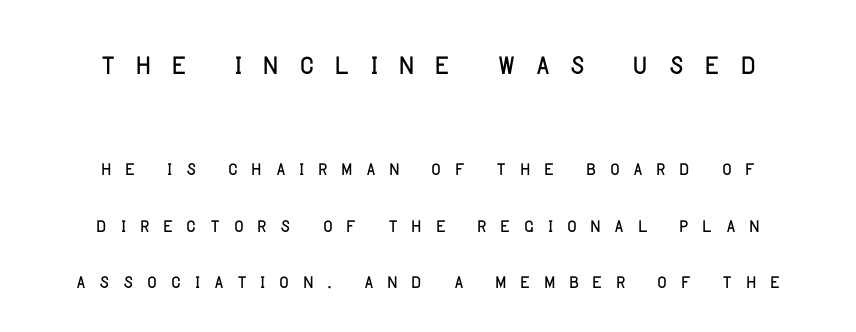
The image shows 39 px light sans-serif type, upright; set centered, loose line spacing (2.16x), unusually wide letter spacing (+0.45 em), not underlined; the first (top) block is 1.5x larger; low stroke contrast and a large x-height.
